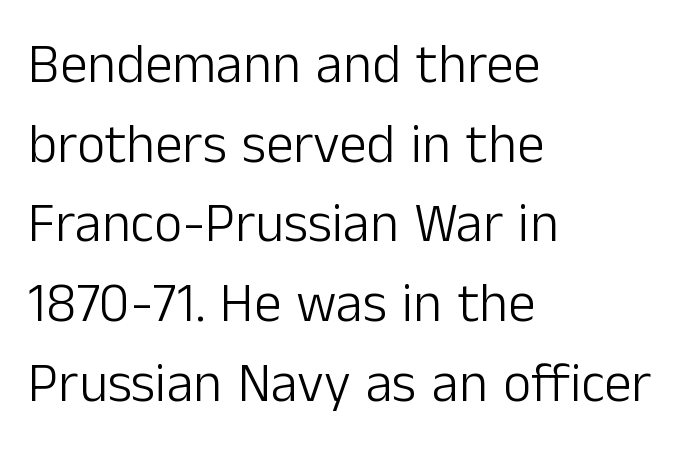
The image shows 55 px light sans-serif type, upright; set left-aligned, normal line spacing (1.45x), normal letter spacing, not underlined; low stroke contrast and a medium x-height.
